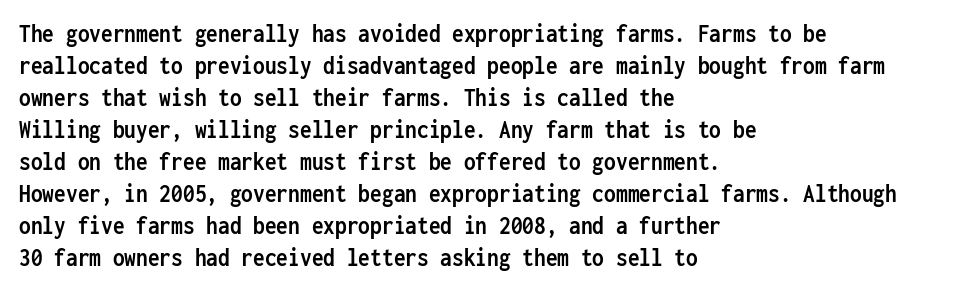
Alignment: flush left. A clean baseline with only descenders dipping below it. Vertical strokes here are truly vertical. Every letter is thick-stroked: bold, no question. A typesetter would call this zero additional tracking.
